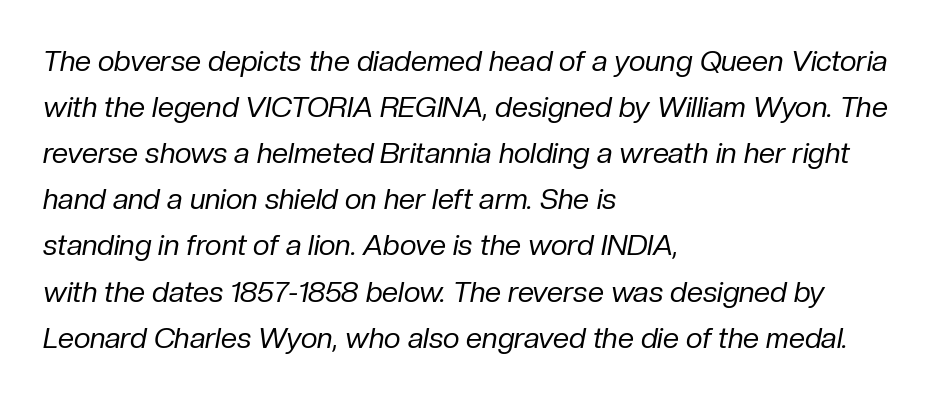
{"italic": "yes", "lean": "right", "slant_degrees": 10, "bold": "no", "weight": "regular", "width": "normal", "stroke_contrast": "low", "x_height": "medium", "monospaced": "no", "underline": "no", "align": "left", "line_spacing": "normal", "line_spacing_ratio": 1.59, "letter_spacing": "normal", "letter_spacing_em": 0.0, "glyph_px": 29}
